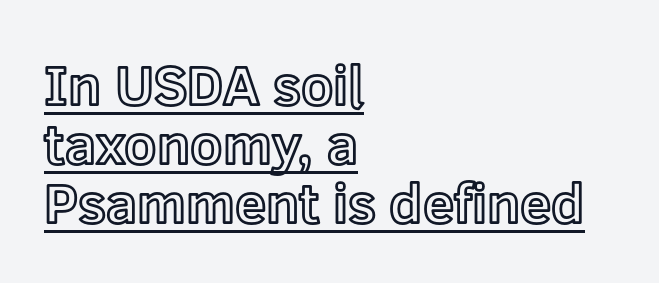
The image shows 56 px text type, upright; set left-aligned, tight line spacing (1.05x), normal letter spacing, underlined; a medium x-height.
